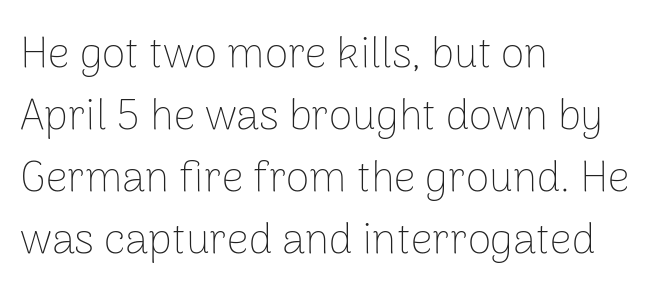
The image shows 43 px thin sans-serif type, upright; set left-aligned, normal line spacing (1.44x), normal letter spacing, not underlined; low stroke contrast and a medium x-height.
